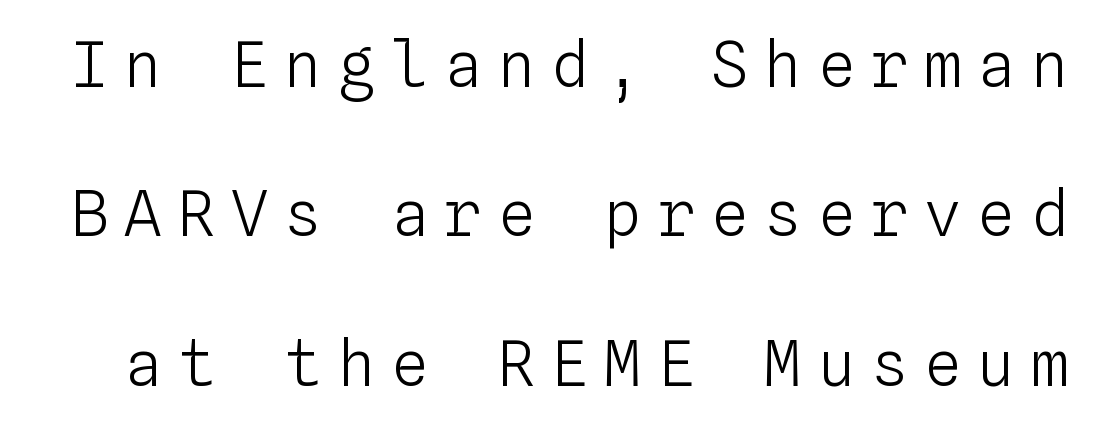
Q: Is the text bold? A: No.
Q: Is the text italic (slanted)? A: No, it is upright.
Q: Is the text underlined? A: No.
Q: Is the spacing between letters normal or unusually wide? A: Unusually wide.
Q: Is the spacing between lines tight, normal or loose? A: Loose.
Q: Width (condensed, normal, or wide)? A: Normal.
Q: Stroke contrast? A: Low.
Q: x-height? A: Medium.
Q: Monospaced? A: Yes.
